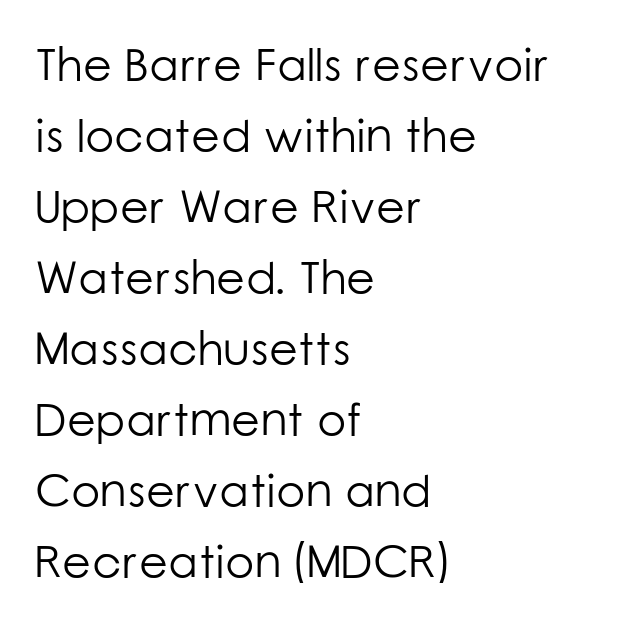
Q: Is the text bold? A: No.
Q: Is the text italic (slanted)? A: No, it is upright.
Q: Is the typeface a serif or a sans-serif typeface? A: Sans-serif.
Q: Is the text underlined? A: No.
Q: How is the paragraph aligned? A: Left-aligned.
Q: Is the spacing between letters normal or unusually wide? A: Normal.
Q: Is the spacing between lines tight, normal or loose? A: Normal.
Q: Width (condensed, normal, or wide)? A: Normal.
Q: Stroke contrast? A: Low.
Q: x-height? A: Medium.
Q: Monospaced? A: No.
